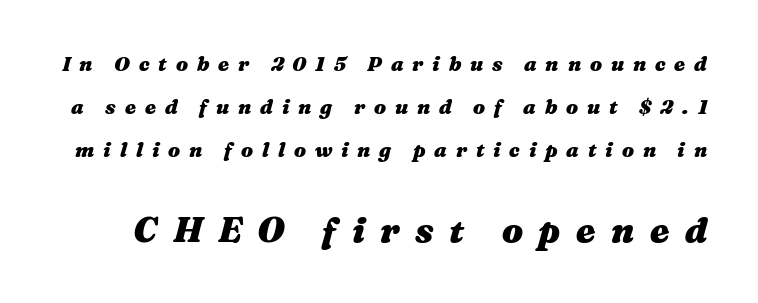
The image shows 35 px heavy, wide type, italic (leaning right); set loose line spacing (2.14x), unusually wide letter spacing (+0.44 em), not underlined; the second (bottom) block is 1.75x larger; medium stroke contrast and a medium x-height.
